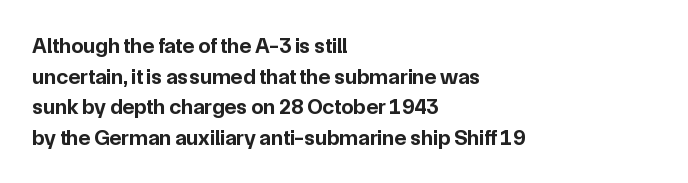
If you drew a line through each stem, it would be perfectly vertical. A normal amount of white space separates one row of letters from the next. Unmarked baselines from the first word to the last. Pretty heavy lettering here — definitely bold. The paragraph has a hard left edge and a soft right edge. These lines keep a tight, regular rhythm from letter to letter.
